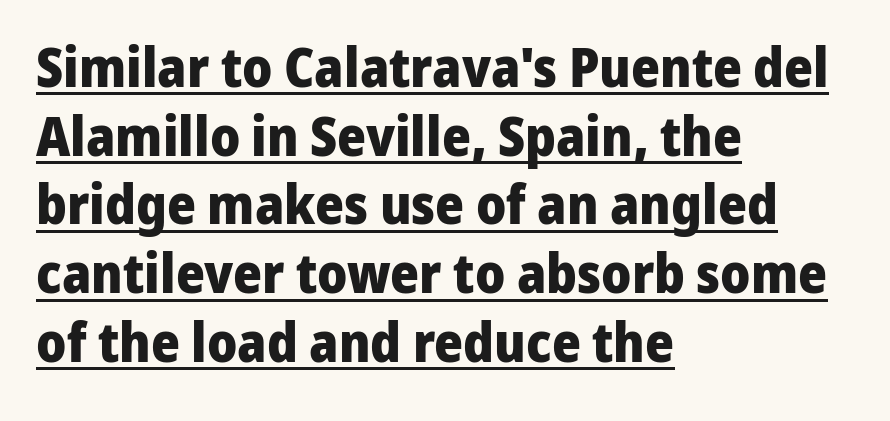
The image shows 55 px heavy sans-serif type, upright; set left-aligned, normal line spacing (1.25x), normal letter spacing, underlined; low stroke contrast and a medium x-height.
